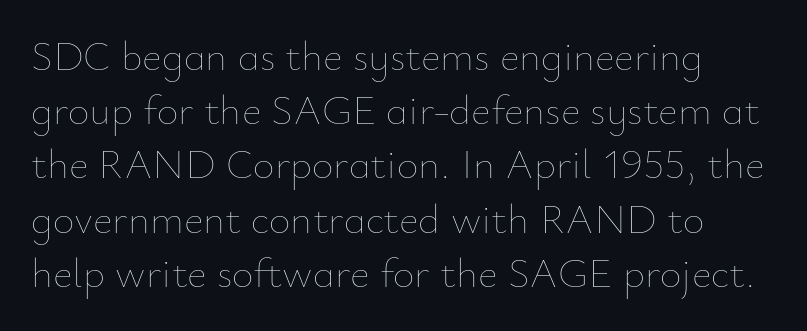
The rendering uses natural spacing where letterforms have individual widths. The tracking reads as untouched default to a designer's eye. Quick note: interline space is typical. Descender tails drop into unmarked territory.
